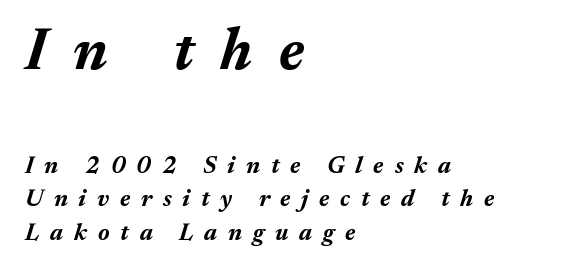
Q: Is the text bold? A: Yes.
Q: Is the text italic (slanted)? A: Yes, it leans right by about 17 degrees.
Q: Is the text underlined? A: No.
Q: How is the paragraph aligned? A: Left-aligned.
Q: Is the spacing between letters normal or unusually wide? A: Unusually wide.
Q: Is the spacing between lines tight, normal or loose? A: Normal.
Q: Which block of text is set in a larger size, the first (top) or the second (bottom)? A: The first (top) one.
Q: Width (condensed, normal, or wide)? A: Normal.
Q: Stroke contrast? A: Medium.
Q: x-height? A: Medium.
Q: Monospaced? A: No.
